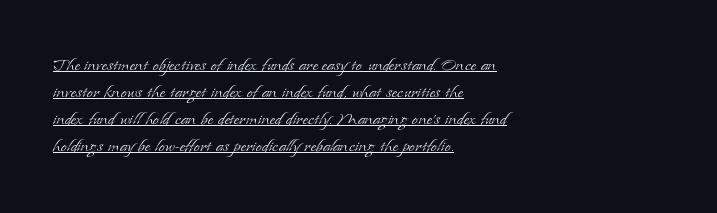
A student would call this left alignment; a typographer would say flush left, rag right. Vertical stems look standard width or narrower in stroke. Glyph-to-glyph distance matches everyday printed text. Students, observe the line beneath the letters — that is underlining.
